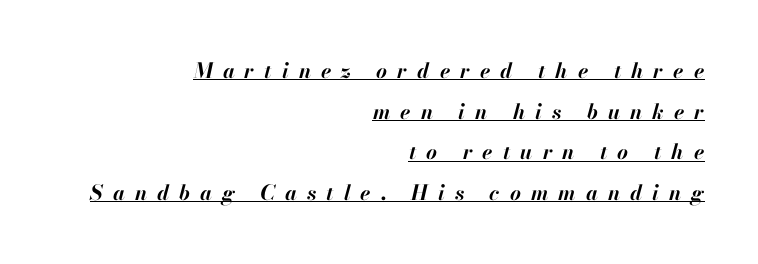
{"italic": "yes", "lean": "right", "slant_degrees": 13, "bold": "yes", "underline": "yes", "align": "right", "line_spacing": "loose", "line_spacing_ratio": 1.94, "letter_spacing": "wide", "letter_spacing_em": 0.48, "glyph_px": 21}
